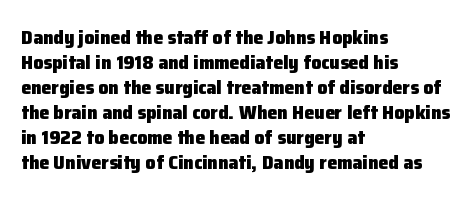
The baseline area is clear. Ordinary non-slanted type is in use. Look at the tracking — it's just the regular setting, nothing added. These lines carry a lot of weight — the face is fully bold.
